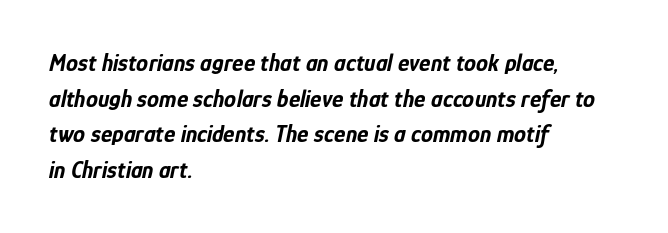
Q: Is the text bold? A: Yes.
Q: Is the text italic (slanted)? A: Yes, it leans right by about 12 degrees.
Q: Is the text underlined? A: No.
Q: How is the paragraph aligned? A: Left-aligned.
Q: Is the spacing between letters normal or unusually wide? A: Normal.
Q: Is the spacing between lines tight, normal or loose? A: Normal.
